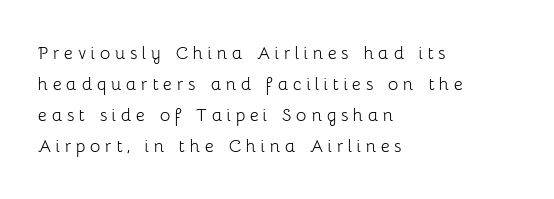
Quick note: interline space is typical. The lines are quadded left. Is the letter spacing exaggerated? Yes — the characters are pushed far apart. The words here are not underlined. Tall strokes in this sample are plumb rather than angled.
